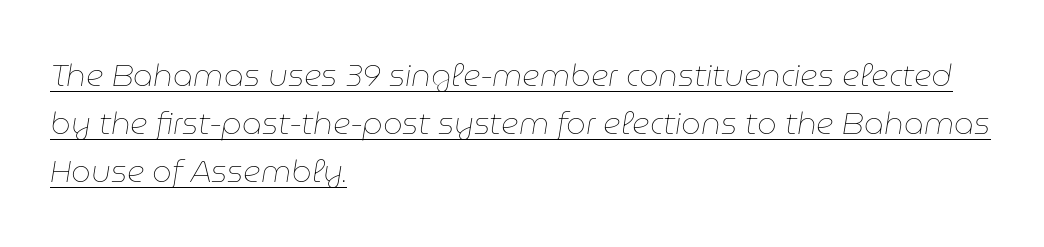
{"italic": "yes", "lean": "right", "slant_degrees": 9, "bold": "no", "weight": "thin", "width": "normal", "stroke_contrast": "low", "x_height": "medium", "monospaced": "no", "underline": "yes", "align": "left", "line_spacing": "normal", "line_spacing_ratio": 1.55, "letter_spacing": "normal", "letter_spacing_em": 0.0, "glyph_px": 31}
